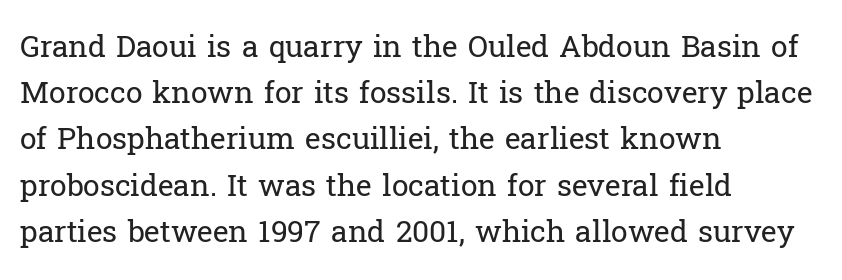
Q: Is the text bold? A: No.
Q: Is the text italic (slanted)? A: No, it is upright.
Q: Is the typeface a serif or a sans-serif typeface? A: Serif.
Q: Is the text underlined? A: No.
Q: How is the paragraph aligned? A: Left-aligned.
Q: Is the spacing between letters normal or unusually wide? A: Normal.
Q: Is the spacing between lines tight, normal or loose? A: Normal.
Q: Width (condensed, normal, or wide)? A: Normal.
Q: Stroke contrast? A: Low.
Q: x-height? A: Medium.
Q: Monospaced? A: No.
